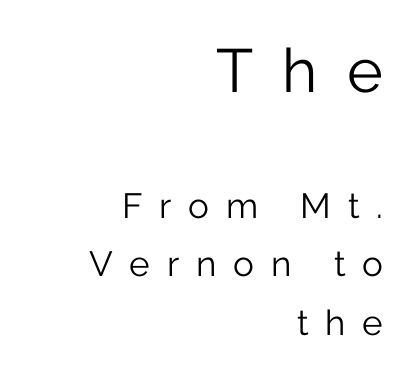
Q: Is the text bold? A: No.
Q: Is the text italic (slanted)? A: No, it is upright.
Q: Is the typeface a serif or a sans-serif typeface? A: Sans-serif.
Q: Is the text underlined? A: No.
Q: How is the paragraph aligned? A: Right-aligned.
Q: Is the spacing between letters normal or unusually wide? A: Unusually wide.
Q: Is the spacing between lines tight, normal or loose? A: Normal.
Q: Which block of text is set in a larger size, the first (top) or the second (bottom)? A: The first (top) one.
Q: Width (condensed, normal, or wide)? A: Normal.
Q: Stroke contrast? A: Low.
Q: x-height? A: Medium.
Q: Monospaced? A: No.
